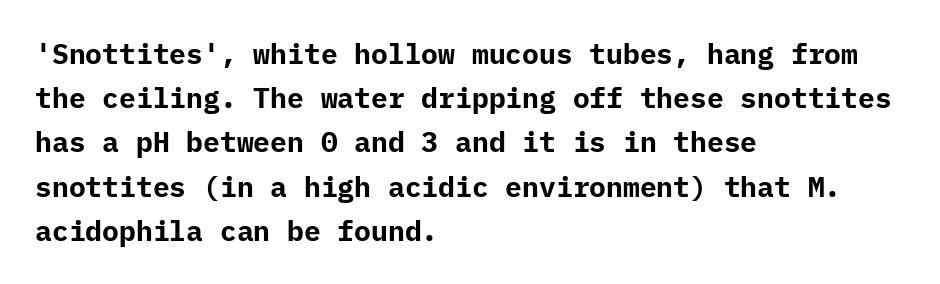
{"serif": "no", "italic": "no", "bold": "yes", "weight": "bold", "width": "normal", "stroke_contrast": "low", "x_height": "medium", "underline": "no", "align": "left", "line_spacing": "normal", "line_spacing_ratio": 1.58, "letter_spacing": "normal", "letter_spacing_em": 0.0, "glyph_px": 28}
